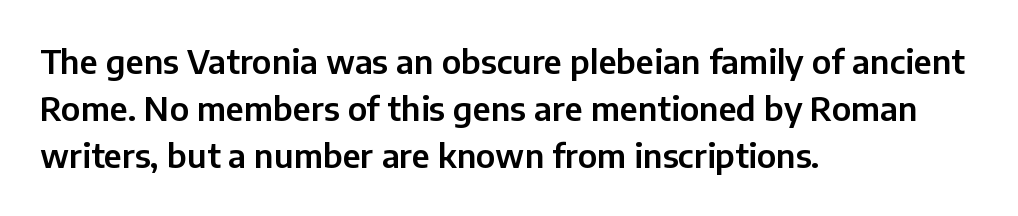
The baseline area is clear. Letterform terminals end flat and unadorned throughout the passage. The block of text has a typical density, with ordinary space between rows. Think of a printed novel: that variable character pitch is what you see here. In CSS terms this would be text-align: left. Ascenders rise straight up at ninety degrees.
